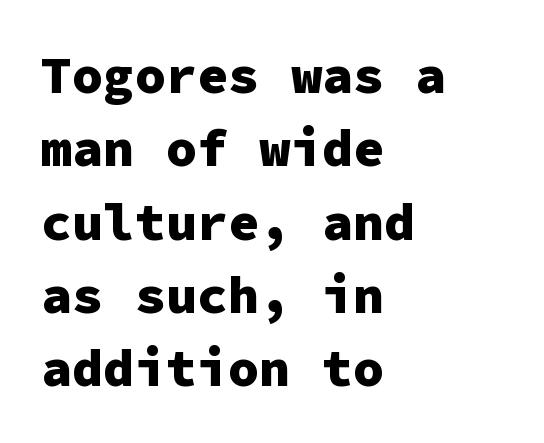
Q: Is the text bold? A: Yes.
Q: Is the text italic (slanted)? A: No, it is upright.
Q: Is the typeface a serif or a sans-serif typeface? A: Sans-serif.
Q: Is the text underlined? A: No.
Q: How is the paragraph aligned? A: Left-aligned.
Q: Is the spacing between letters normal or unusually wide? A: Normal.
Q: Is the spacing between lines tight, normal or loose? A: Normal.
Q: Width (condensed, normal, or wide)? A: Normal.
Q: Stroke contrast? A: Low.
Q: x-height? A: Medium.
Q: Monospaced? A: Yes.
